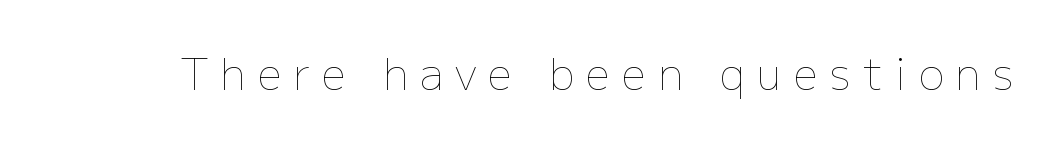
Q: Is the text bold? A: No.
Q: Is the text italic (slanted)? A: No, it is upright.
Q: Is the text underlined? A: No.
Q: Is the spacing between letters normal or unusually wide? A: Unusually wide.
Q: Width (condensed, normal, or wide)? A: Normal.
Q: Stroke contrast? A: Low.
Q: x-height? A: Medium.
Q: Monospaced? A: No.
